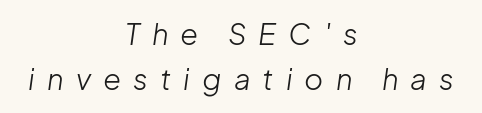
{"italic": "yes", "lean": "right", "slant_degrees": 8, "bold": "no", "weight": "light", "width": "normal", "stroke_contrast": "low", "x_height": "medium", "monospaced": "no", "underline": "no", "align": "center", "line_spacing": "normal", "line_spacing_ratio": 1.54, "letter_spacing": "wide", "letter_spacing_em": 0.42, "glyph_px": 29}
